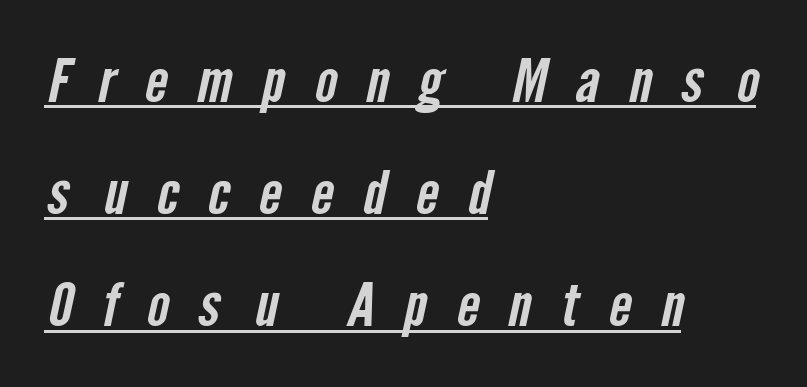
The image shows 60 px condensed sans-serif type; set left-aligned, line spacing 1.87x, unusually wide letter spacing (+0.49 em), underlined; low stroke contrast and a medium x-height.
